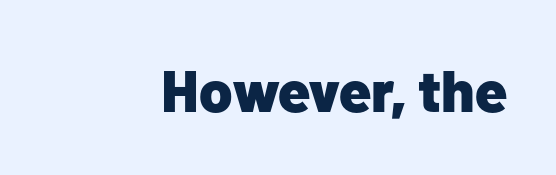
Q: Is the text bold? A: Yes.
Q: Is the text italic (slanted)? A: No, it is upright.
Q: Is the typeface a serif or a sans-serif typeface? A: Sans-serif.
Q: Is the text underlined? A: No.
Q: Is the spacing between letters normal or unusually wide? A: Normal.
Q: Width (condensed, normal, or wide)? A: Normal.
Q: Stroke contrast? A: Low.
Q: x-height? A: Medium.
Q: Monospaced? A: No.
